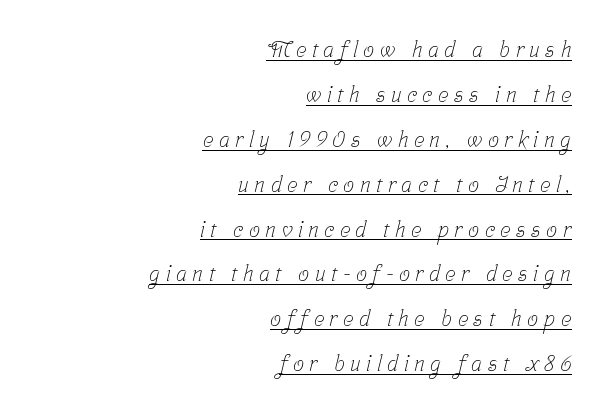
Is the type heavy? It reads as light-to-regular instead. Is there much room between lines? Yes — plenty of vertical air separates them. Glyph-to-glyph distance is far greater than everyday printed text. Glance below the letters and you will spot a drawn line. Caption: multi-line text, flush right, ragged left.
